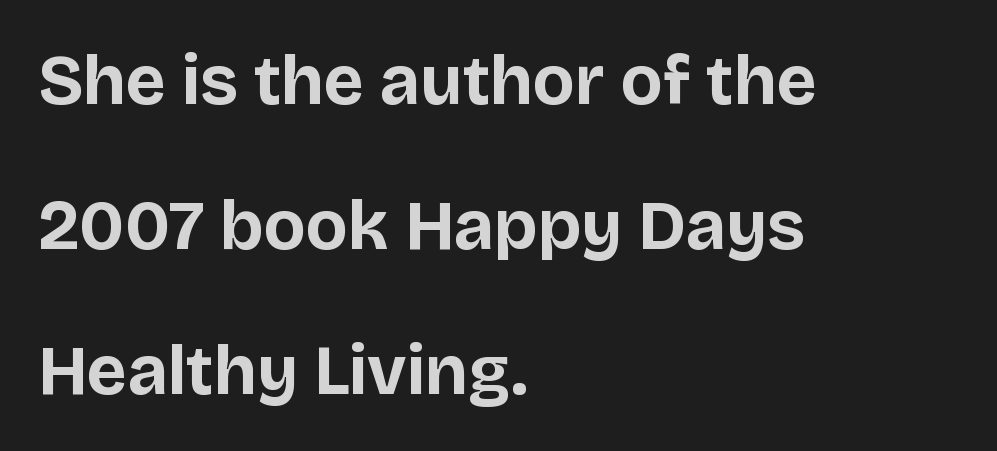
The image shows 70 px bold sans-serif type, upright; set left-aligned, loose line spacing (2.07x), normal letter spacing, not underlined; low stroke contrast and a large x-height.
